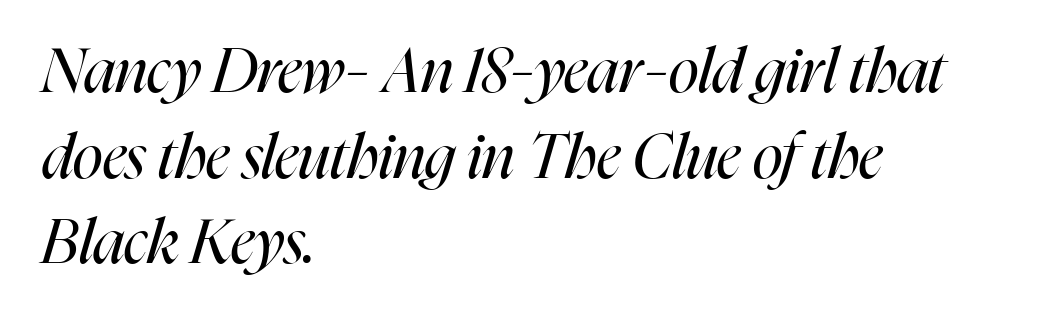
The image shows 62 px regular-weight, condensed type, italic (leaning right); set left-aligned, normal line spacing (1.38x), normal letter spacing, not underlined; high stroke contrast and a medium x-height.
